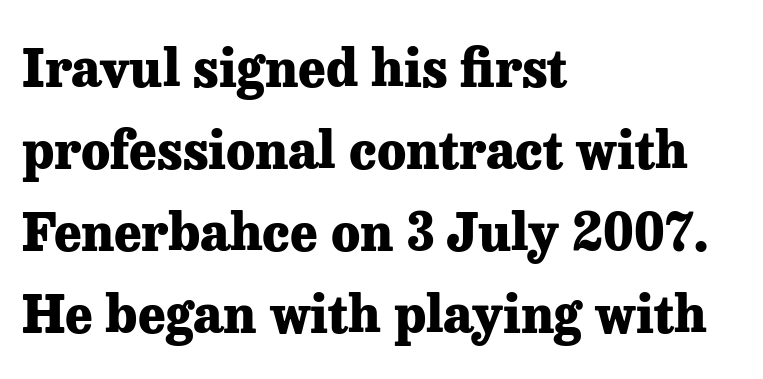
Clear beneath every line of the passage. Small tapered or slab feet sit at the stroke ends, so this counts as serif. Visually the block forms a straight wall on the left and a jagged coastline on the right. Evenly set lines give the paragraph a standard silhouette. These lines keep a tight, regular rhythm from letter to letter.
